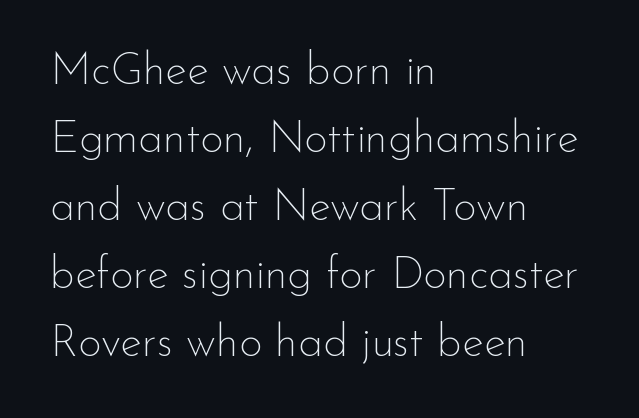
{"serif": "no", "italic": "no", "bold": "no", "weight": "thin", "width": "normal", "stroke_contrast": "low", "x_height": "small", "monospaced": "no", "underline": "no", "align": "left", "line_spacing": "normal", "line_spacing_ratio": 1.51, "letter_spacing": "normal", "letter_spacing_em": 0.0, "glyph_px": 45}
